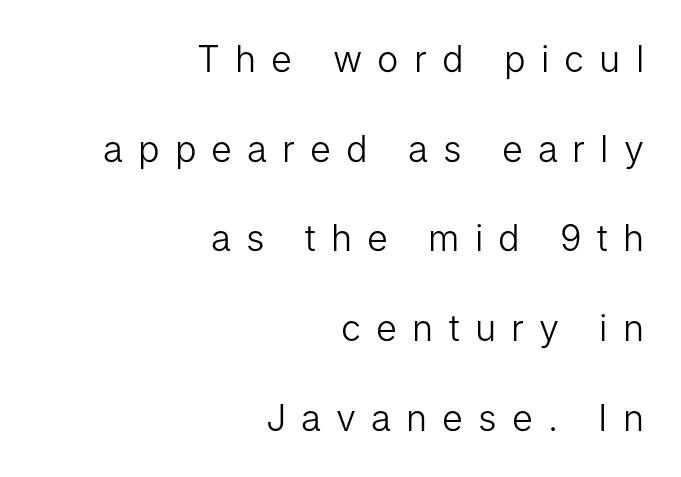
The image shows 36 px light sans-serif type, upright; set right-aligned, loose line spacing (2.49x), unusually wide letter spacing (+0.42 em), not underlined; low stroke contrast and a medium x-height.
